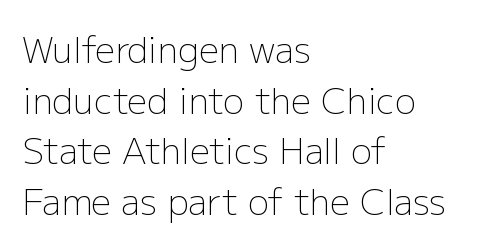
Q: Is the text bold? A: No.
Q: Is the text italic (slanted)? A: No, it is upright.
Q: Is the typeface a serif or a sans-serif typeface? A: Sans-serif.
Q: Is the text underlined? A: No.
Q: How is the paragraph aligned? A: Left-aligned.
Q: Is the spacing between letters normal or unusually wide? A: Normal.
Q: Is the spacing between lines tight, normal or loose? A: Normal.
Q: Width (condensed, normal, or wide)? A: Normal.
Q: Stroke contrast? A: Low.
Q: x-height? A: Medium.
Q: Monospaced? A: No.
